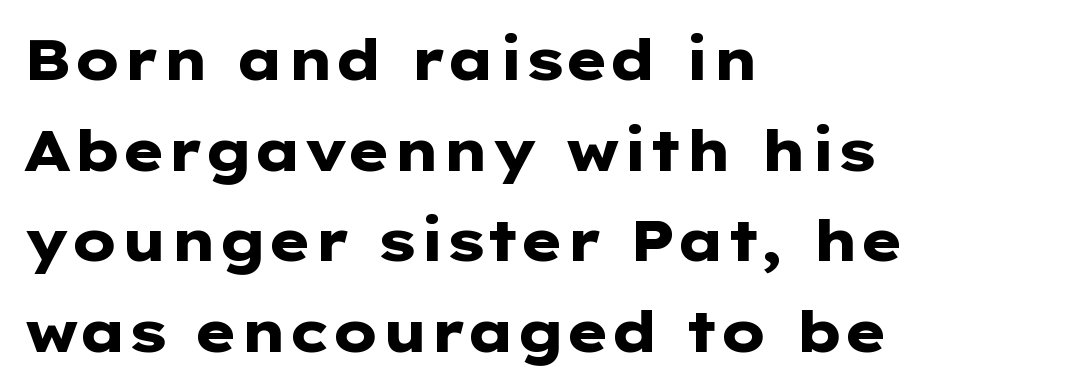
The image shows 57 px heavy, wide sans-serif type, upright; set left-aligned, normal line spacing (1.59x), normal letter spacing, not underlined; low stroke contrast and a medium x-height.
